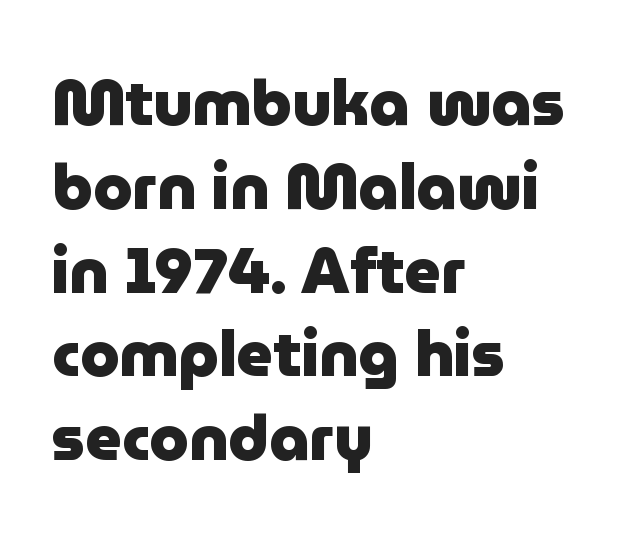
Q: Is the text bold? A: Yes.
Q: Is the text italic (slanted)? A: No, it is upright.
Q: Is the typeface a serif or a sans-serif typeface? A: Sans-serif.
Q: Is the text underlined? A: No.
Q: How is the paragraph aligned? A: Left-aligned.
Q: Is the spacing between letters normal or unusually wide? A: Normal.
Q: Is the spacing between lines tight, normal or loose? A: Normal.
Q: Width (condensed, normal, or wide)? A: Normal.
Q: Stroke contrast? A: Low.
Q: x-height? A: Medium.
Q: Monospaced? A: No.
